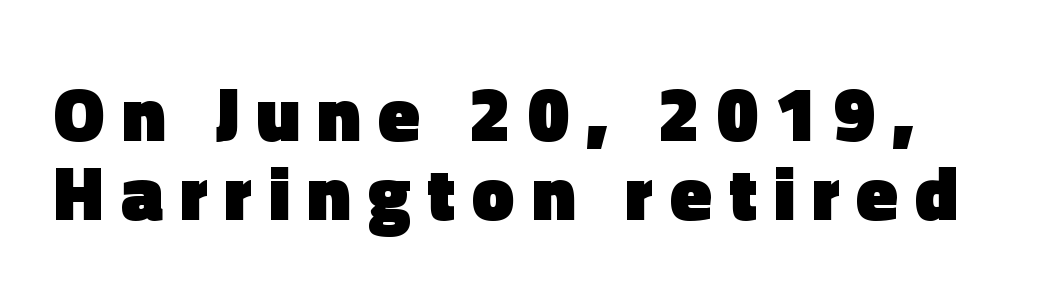
Q: Is the text bold? A: Yes.
Q: Is the text italic (slanted)? A: No, it is upright.
Q: Is the typeface a serif or a sans-serif typeface? A: Sans-serif.
Q: Is the text underlined? A: No.
Q: Is the spacing between letters normal or unusually wide? A: Unusually wide.
Q: Is the spacing between lines tight, normal or loose? A: Tight.
Q: Width (condensed, normal, or wide)? A: Normal.
Q: x-height? A: Medium.
Q: Monospaced? A: No.
